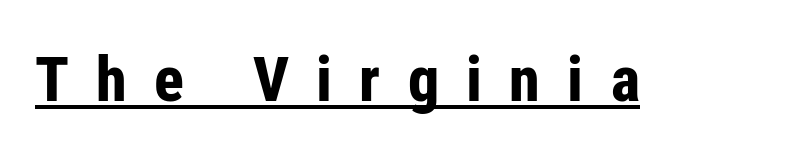
The image shows 62 px bold, condensed sans-serif type, upright; set unusually wide letter spacing (+0.44 em), underlined; low stroke contrast and a medium x-height.
